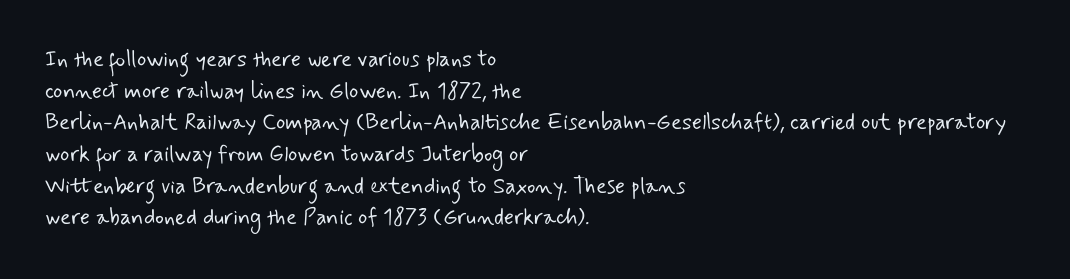
Q: Is the text bold? A: No.
Q: Is the text underlined? A: No.
Q: How is the paragraph aligned? A: Left-aligned.
Q: Is the spacing between letters normal or unusually wide? A: Normal.
Q: Is the spacing between lines tight, normal or loose? A: Normal.
